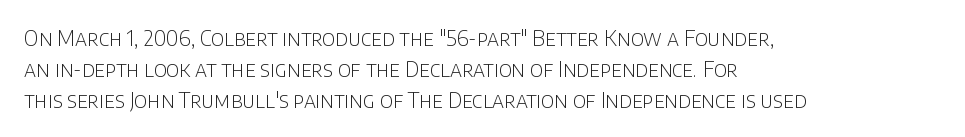
The image shows 21 px text type, upright; set left-aligned, normal line spacing (1.47x), normal letter spacing, not underlined.
